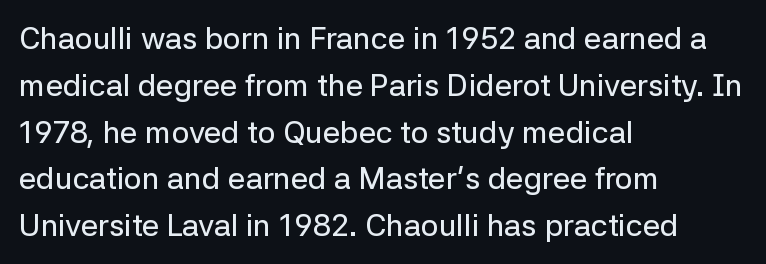
The image shows 31 px sans-serif type, upright; set left-aligned, normal line spacing (1.51x), normal letter spacing, not underlined; low stroke contrast and a medium x-height.
